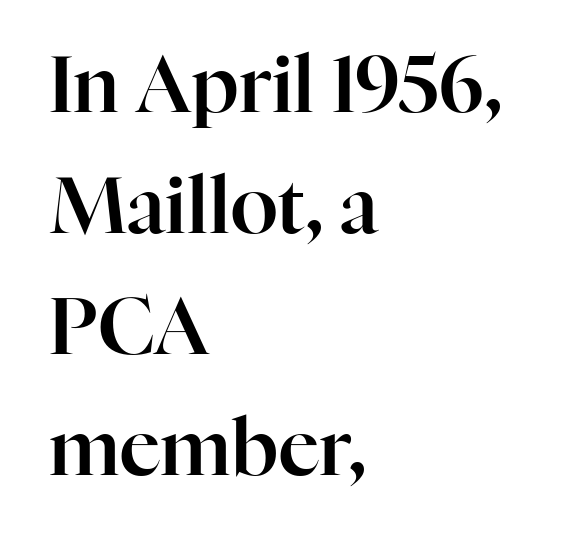
Vertical strokes here are truly vertical. Character widths vary here, with narrow letters taking less room than wide ones. The line-height multiplier appears to be the usual default. The text block is weighted toward the left margin, trailing off unevenly rightward. The string is rendered with underlining switched off. The face used here is rendered with its standard letterfit.
